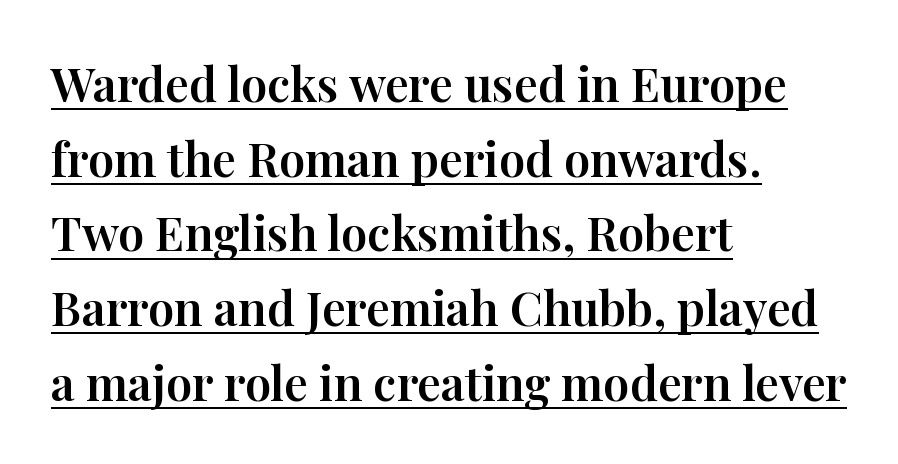
{"serif": "yes", "italic": "no", "width": "normal", "stroke_contrast": "high", "x_height": "medium", "monospaced": "no", "underline": "yes", "align": "left", "line_spacing": "normal", "line_spacing_ratio": 1.59, "letter_spacing": "normal", "letter_spacing_em": 0.0, "glyph_px": 47}
